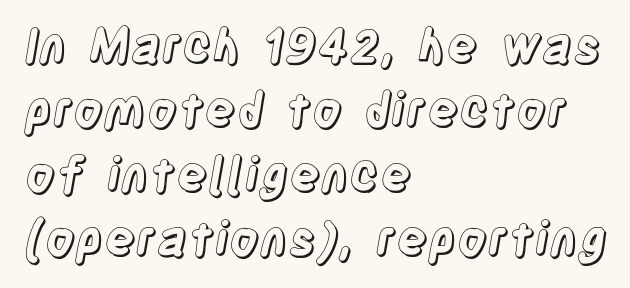
Q: Is the text italic (slanted)? A: Yes.
Q: Is the text underlined? A: No.
Q: How is the paragraph aligned? A: Left-aligned.
Q: Is the spacing between letters normal or unusually wide? A: Normal.
Q: Is the spacing between lines tight, normal or loose? A: Normal.
Q: Width (condensed, normal, or wide)? A: Condensed.
Q: x-height? A: Large.
Q: Monospaced? A: No.
